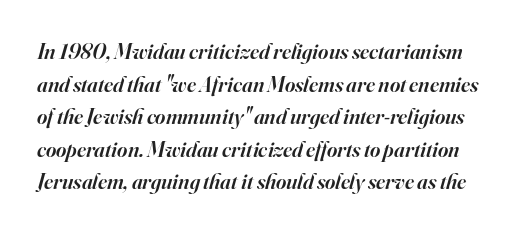
The image shows 22 px text type, italic (leaning right); set normal line spacing (1.48x), normal letter spacing, not underlined.
